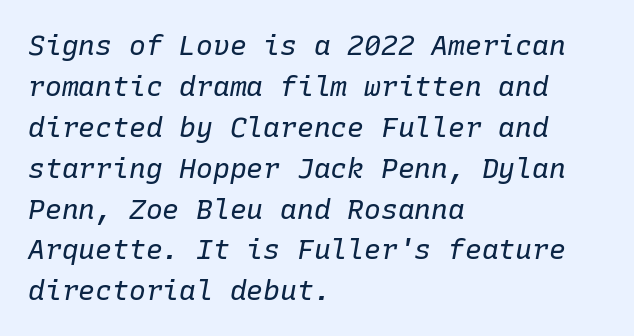
Q: Is the text bold? A: No.
Q: Is the text italic (slanted)? A: Yes, it leans right by about 10 degrees.
Q: Is the text underlined? A: No.
Q: How is the paragraph aligned? A: Left-aligned.
Q: Is the spacing between letters normal or unusually wide? A: Normal.
Q: Is the spacing between lines tight, normal or loose? A: Normal.
Q: Width (condensed, normal, or wide)? A: Normal.
Q: Stroke contrast? A: Low.
Q: x-height? A: Medium.
Q: Monospaced? A: Yes.
